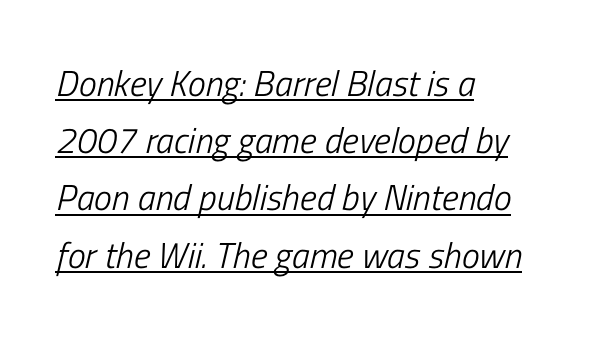
Q: Is the text bold? A: No.
Q: Is the text italic (slanted)? A: Yes, it leans right by about 13 degrees.
Q: Is the text underlined? A: Yes.
Q: How is the paragraph aligned? A: Left-aligned.
Q: Is the spacing between letters normal or unusually wide? A: Normal.
Q: Is the spacing between lines tight, normal or loose? A: Normal.
Q: Width (condensed, normal, or wide)? A: Condensed.
Q: Stroke contrast? A: Low.
Q: x-height? A: Medium.
Q: Monospaced? A: No.
